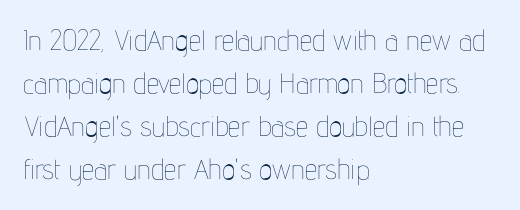
The image shows 28 px thin, condensed type, upright; set left-aligned, normal line spacing (1.54x), normal letter spacing, not underlined; low stroke contrast and a medium x-height.
